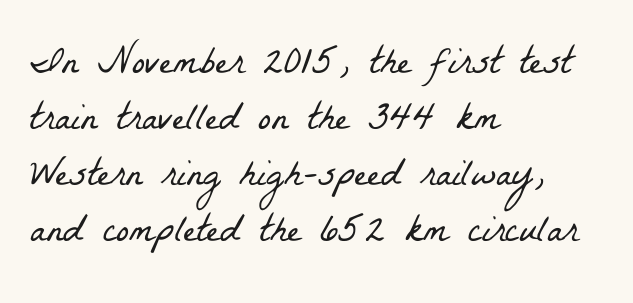
Q: Is the text bold? A: No.
Q: Is the typeface a serif or a sans-serif typeface? A: Serif.
Q: Is the text underlined? A: No.
Q: How is the paragraph aligned? A: Left-aligned.
Q: Is the spacing between letters normal or unusually wide? A: Normal.
Q: Is the spacing between lines tight, normal or loose? A: Normal.
Q: Width (condensed, normal, or wide)? A: Condensed.
Q: Stroke contrast? A: Low.
Q: x-height? A: Medium.
Q: Monospaced? A: No.
